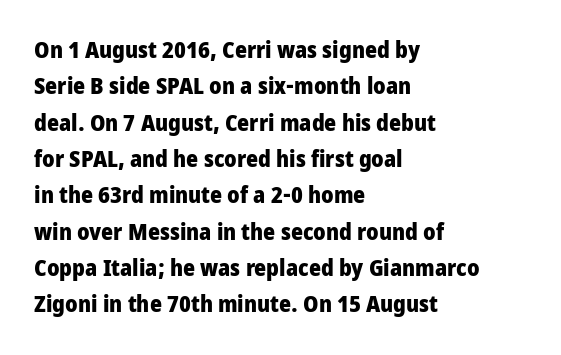
The image shows 23 px bold type, upright; set left-aligned, normal line spacing (1.58x), normal letter spacing, not underlined.
